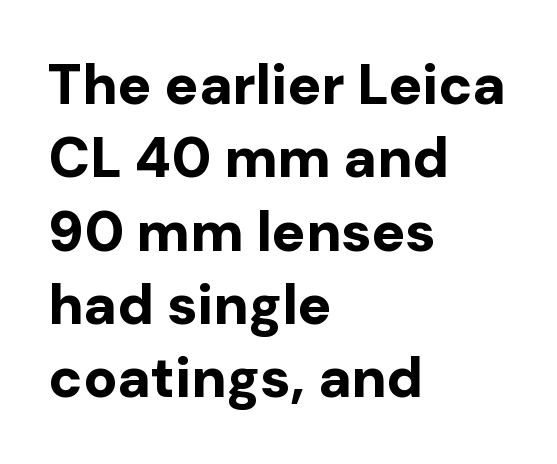
The image shows 56 px bold sans-serif type, upright; set left-aligned, normal line spacing (1.31x), normal letter spacing, not underlined; low stroke contrast and a medium x-height.
